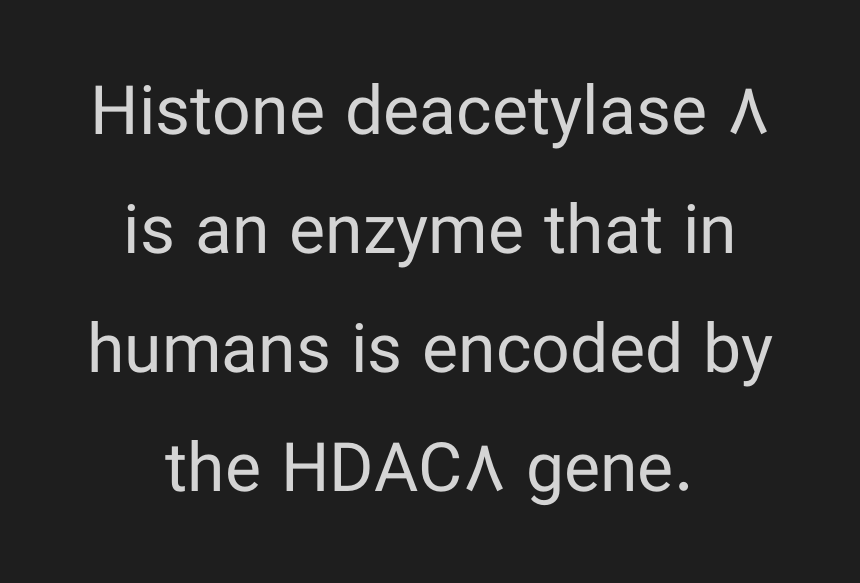
Q: Is the text bold? A: No.
Q: Is the text italic (slanted)? A: No, it is upright.
Q: Is the typeface a serif or a sans-serif typeface? A: Sans-serif.
Q: Is the text underlined? A: No.
Q: How is the paragraph aligned? A: Centered.
Q: Is the spacing between letters normal or unusually wide? A: Normal.
Q: Width (condensed, normal, or wide)? A: Normal.
Q: Stroke contrast? A: Low.
Q: x-height? A: Medium.
Q: Monospaced? A: No.
